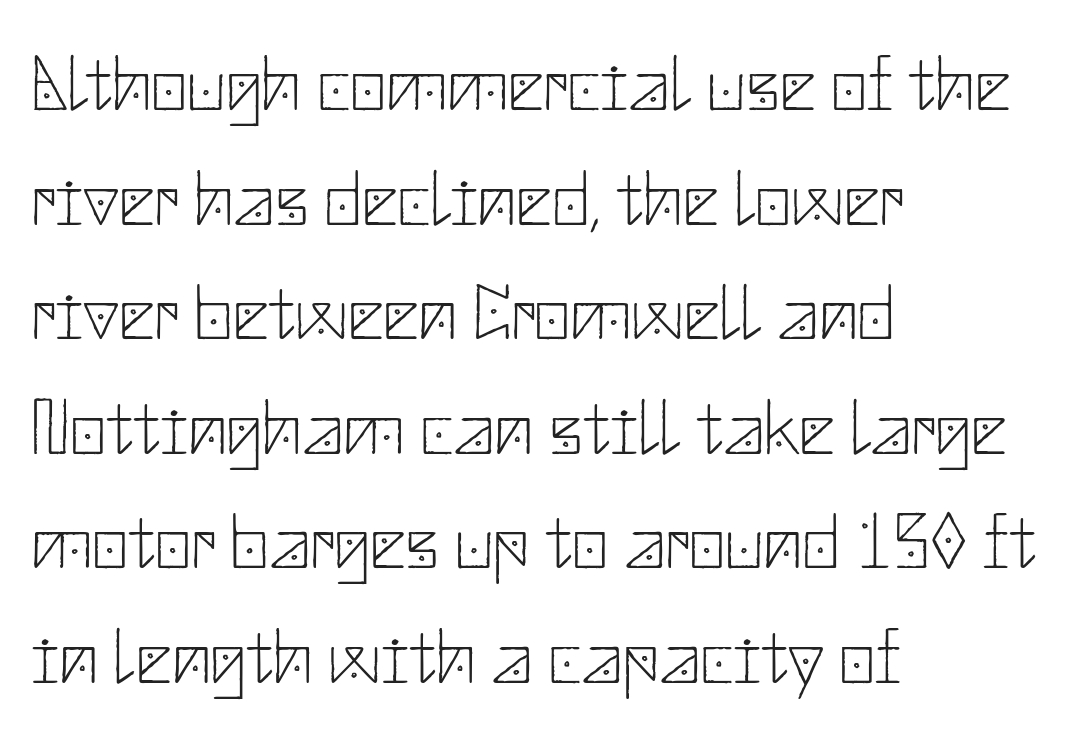
{"serif": "no", "italic": "no", "bold": "no", "weight": "thin", "width": "normal", "stroke_contrast": "low", "x_height": "small", "underline": "no", "align": "left", "line_spacing": "normal", "line_spacing_ratio": 1.45, "letter_spacing": "normal", "letter_spacing_em": 0.0, "glyph_px": 79}
